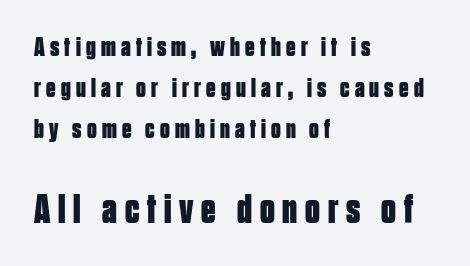
Baseline-to-baseline distance is the conventional proportion of letter height. In this sample the second text group is rendered at the bigger scale. Line beginnings align vertically; line endings do not. Here the designer chose a conventional face with non-uniform glyph widths.
